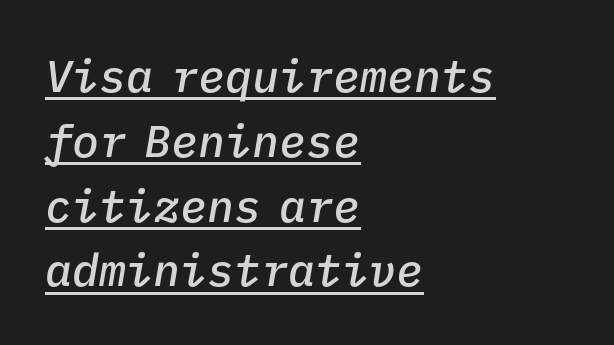
{"italic": "yes", "lean": "right", "slant_degrees": 9, "bold": "semi", "weight": "semibold", "width": "normal", "stroke_contrast": "low", "x_height": "medium", "monospaced": "yes", "underline": "yes", "align": "left", "line_spacing": "normal", "line_spacing_ratio": 1.44, "letter_spacing": "normal", "letter_spacing_em": 0.0, "glyph_px": 45}
